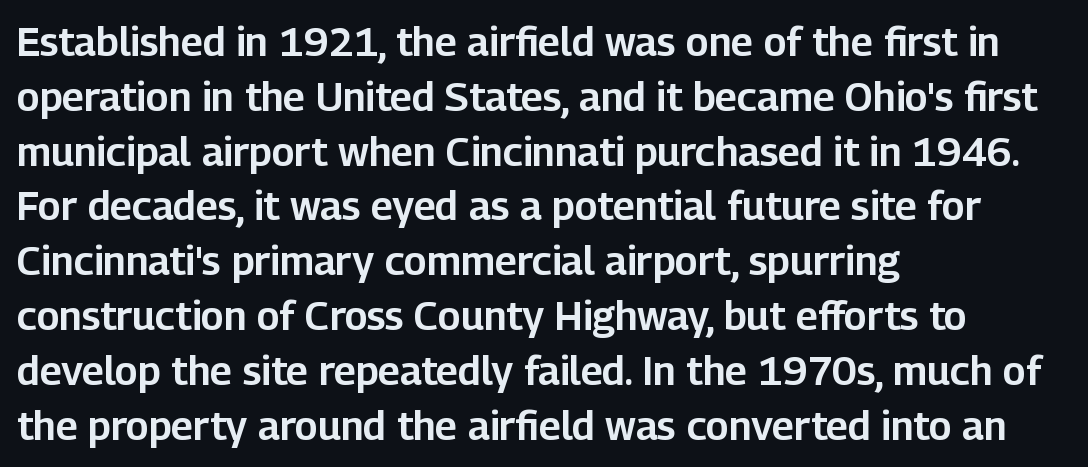
{"serif": "no", "italic": "no", "width": "normal", "stroke_contrast": "low", "x_height": "medium", "monospaced": "no", "underline": "no", "align": "left", "line_spacing": "normal", "line_spacing_ratio": 1.37, "letter_spacing": "normal", "letter_spacing_em": 0.0, "glyph_px": 40}
